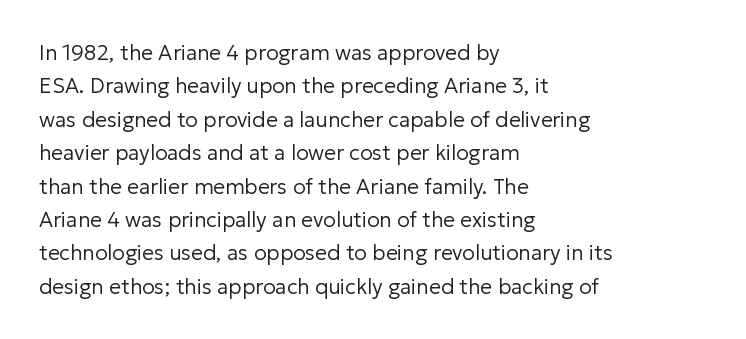
{"italic": "no", "bold": "no", "underline": "no", "align": "left", "line_spacing": "normal", "line_spacing_ratio": 1.59, "letter_spacing": "normal", "letter_spacing_em": 0.0, "glyph_px": 21}
